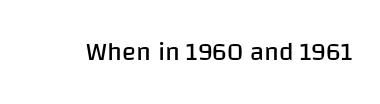
{"italic": "no", "bold": "no", "underline": "no", "letter_spacing": "normal", "letter_spacing_em": 0.0, "glyph_px": 26}
